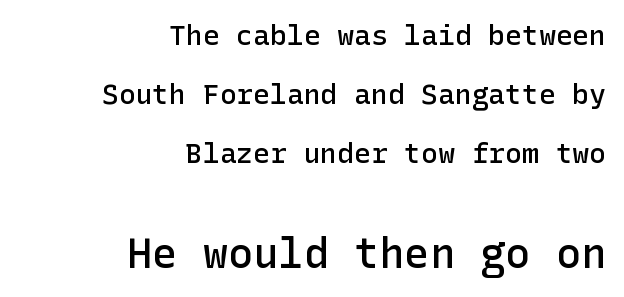
{"serif": "no", "italic": "no", "bold": "semi", "weight": "semibold", "width": "normal", "stroke_contrast": "low", "x_height": "medium", "underline": "no", "align": "right", "line_spacing": "loose", "line_spacing_ratio": 2.1, "letter_spacing": "normal", "letter_spacing_em": 0.0, "larger_block": "second", "size_ratio": 1.5, "glyph_px": 42}
